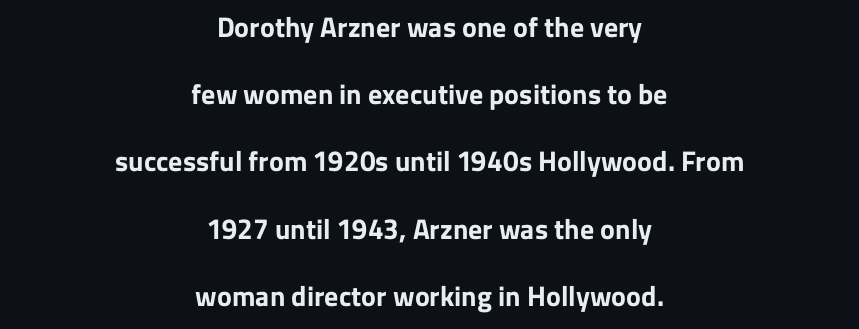
Q: Is the text bold? A: Yes.
Q: Is the text italic (slanted)? A: No, it is upright.
Q: Is the typeface a serif or a sans-serif typeface? A: Sans-serif.
Q: Is the text underlined? A: No.
Q: How is the paragraph aligned? A: Centered.
Q: Is the spacing between letters normal or unusually wide? A: Normal.
Q: Is the spacing between lines tight, normal or loose? A: Loose.
Q: Width (condensed, normal, or wide)? A: Normal.
Q: Stroke contrast? A: Low.
Q: x-height? A: Medium.
Q: Monospaced? A: No.
